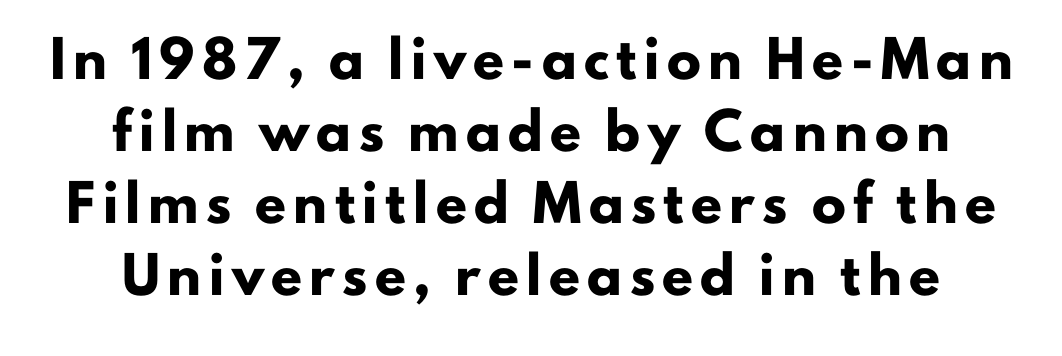
The image shows 34 px heavy sans-serif type, upright; set loose line spacing (2.12x), unusually wide letter spacing (+0.22 em), not underlined; low stroke contrast and a small x-height.
